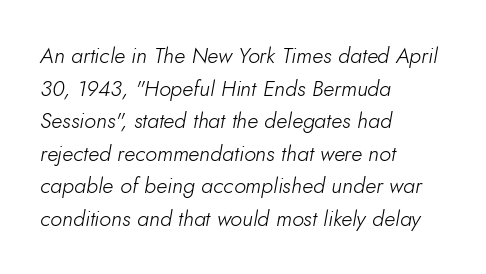
Q: Is the text bold? A: No.
Q: Is the text italic (slanted)? A: Yes, it leans right by about 10 degrees.
Q: Is the text underlined? A: No.
Q: How is the paragraph aligned? A: Left-aligned.
Q: Is the spacing between letters normal or unusually wide? A: Normal.
Q: Is the spacing between lines tight, normal or loose? A: Normal.
